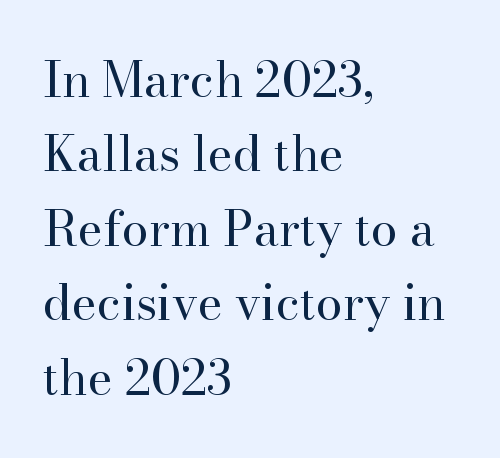
{"serif": "yes", "italic": "no", "bold": "no", "weight": "regular", "width": "normal", "stroke_contrast": "high", "x_height": "small", "monospaced": "no", "underline": "no", "align": "left", "line_spacing": "normal", "line_spacing_ratio": 1.55, "letter_spacing": "normal", "letter_spacing_em": 0.0, "glyph_px": 48}
